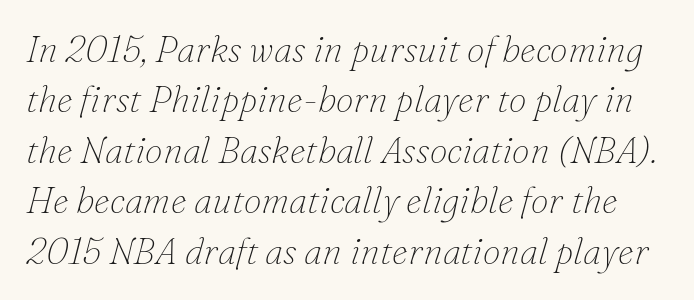
The image shows 36 px thin serif type, italic (leaning right); set normal line spacing (1.4x), normal letter spacing, not underlined; low stroke contrast and a small x-height.
